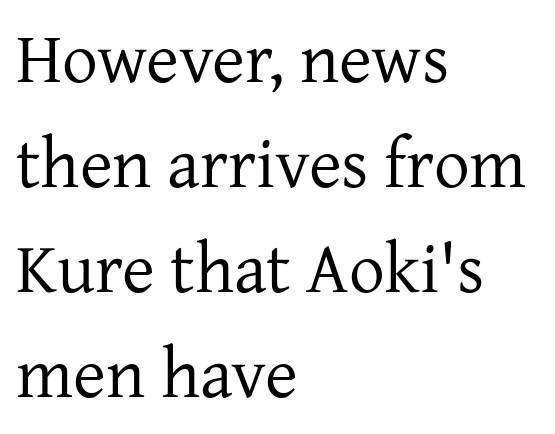
{"serif": "yes", "italic": "no", "bold": "no", "weight": "regular", "width": "normal", "stroke_contrast": "low", "x_height": "medium", "monospaced": "no", "underline": "no", "align": "left", "line_spacing": "normal", "line_spacing_ratio": 1.48, "letter_spacing": "normal", "letter_spacing_em": 0.0, "glyph_px": 71}
